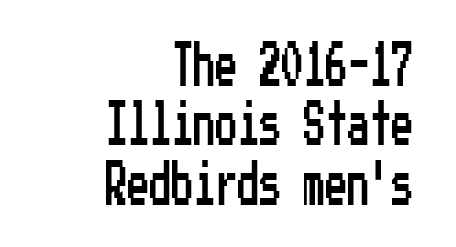
{"serif": "no", "italic": "no", "width": "condensed", "stroke_contrast": "low", "x_height": "medium", "underline": "no", "align": "right", "line_spacing": "normal", "line_spacing_ratio": 1.35, "letter_spacing": "normal", "letter_spacing_em": 0.0, "glyph_px": 44}
